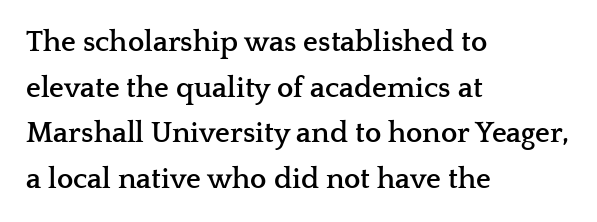
Glance below the letters and you will spot only blank space. Each letter keeps its own natural width here, so spacing adapts to shape. How would I describe the line gaps? Plain and ordinary. These lines carry a lot of weight — the face is fully bold.
